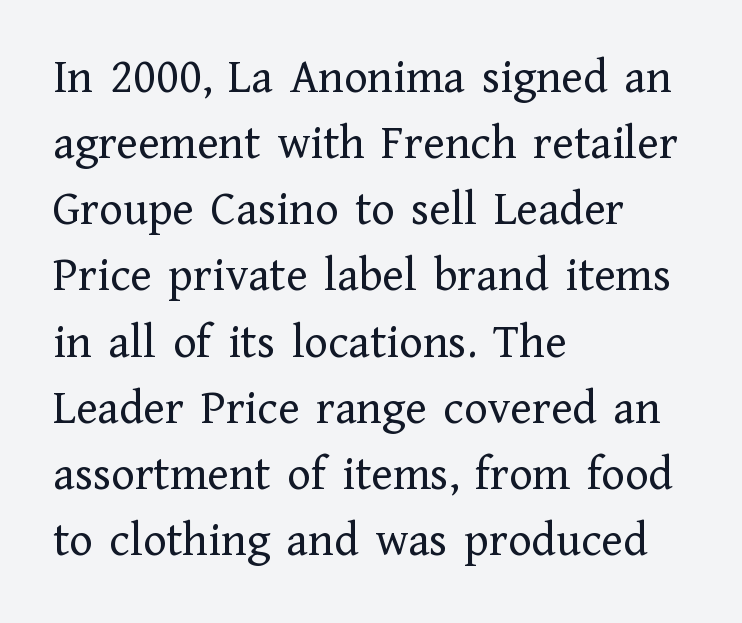
Here the glyphs are tracked normally, forming tight word shapes. The foot of each line stays bare and open. Stroke mass is kept to a normal reading level or below. In terms of leading, this rendering sits right in the middle. The designer went with a serif here, giving each stem small feet. Posture: straight, roman, zero tilt.
